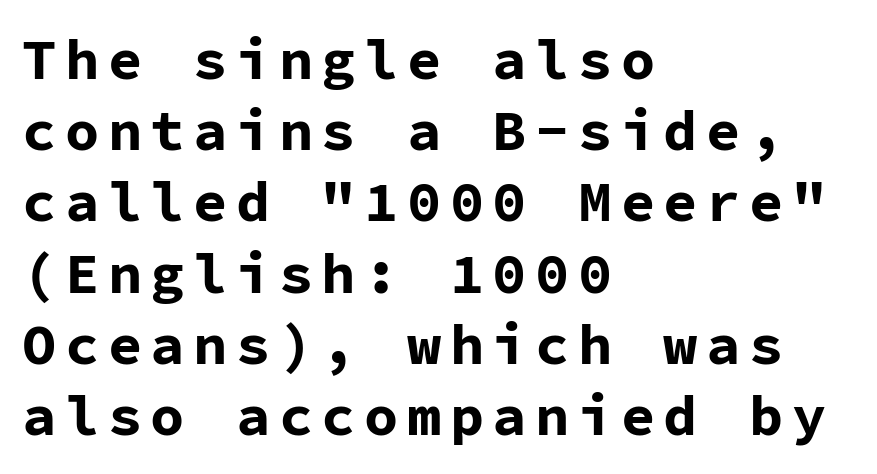
Q: Is the text bold? A: Yes.
Q: Is the text italic (slanted)? A: No, it is upright.
Q: Is the typeface a serif or a sans-serif typeface? A: Sans-serif.
Q: Is the text underlined? A: No.
Q: How is the paragraph aligned? A: Left-aligned.
Q: Is the spacing between lines tight, normal or loose? A: Normal.
Q: Width (condensed, normal, or wide)? A: Normal.
Q: Stroke contrast? A: Low.
Q: x-height? A: Medium.
Q: Monospaced? A: Yes.
